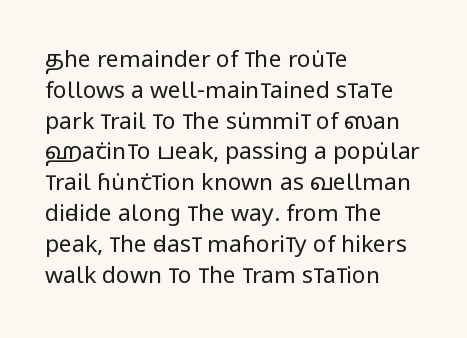
Q: Is the text bold? A: No.
Q: Is the text italic (slanted)? A: No, it is upright.
Q: Is the text underlined? A: No.
Q: How is the paragraph aligned? A: Left-aligned.
Q: Is the spacing between letters normal or unusually wide? A: Normal.
Q: Is the spacing between lines tight, normal or loose? A: Normal.
